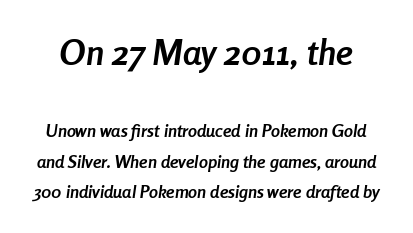
The image shows 36 px semibold, condensed type, italic (leaning right); set normal line spacing (1.7x), normal letter spacing, not underlined; the first (top) block is 2.0x larger; low stroke contrast and a medium x-height.
